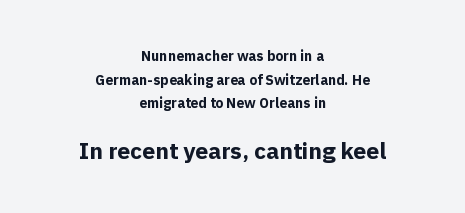
Set as a true bold cut, around the 700 mark. Which chunk is bigger? The second one — the bottom block dwarfs the top. Does the lettering tilt? It doesn't — this is upright. A bare baseline throughout the passage. Vertically, the passage feels balanced, rows spaced as you'd expect. The type is set solid horizontally, with unmodified tracking.
